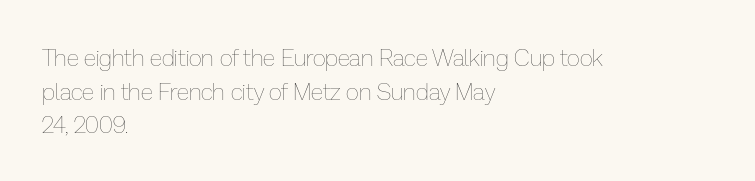
{"italic": "no", "bold": "no", "underline": "no", "align": "left", "line_spacing": "normal", "line_spacing_ratio": 1.46, "letter_spacing": "normal", "letter_spacing_em": 0.0, "glyph_px": 23}
